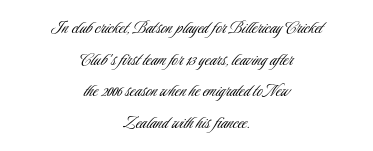
The image shows 20 px text type; set centered, normal line spacing (1.58x), normal letter spacing, not underlined.
